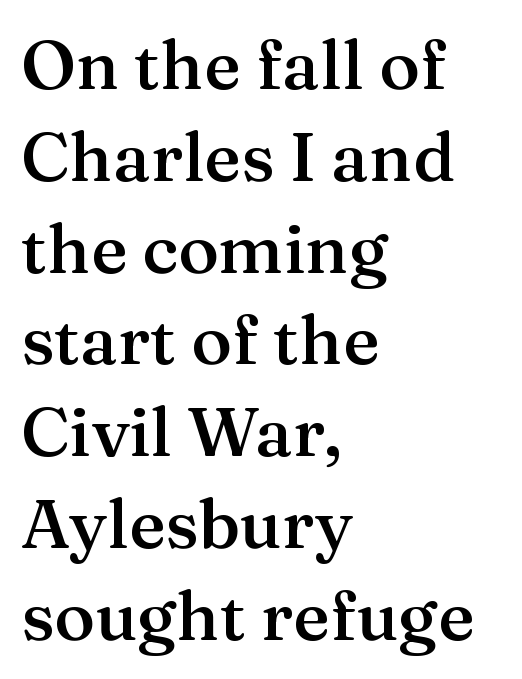
Descender tails drop into unmarked territory. The typeface chosen for these lines features serifs. Whoever set this chose a conventional vertical rhythm. The font's upright variant was chosen for this text. These lines are set flush left with a ragged right edge.
